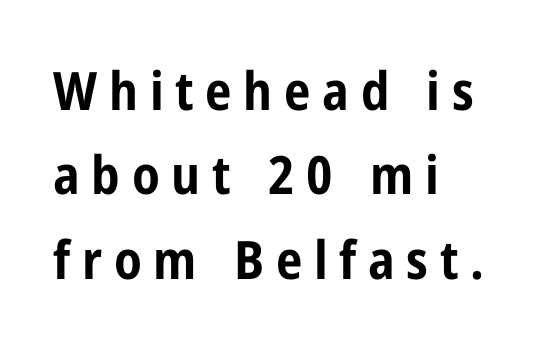
The image shows 53 px bold, condensed sans-serif type, upright; set left-aligned, normal line spacing (1.59x), unusually wide letter spacing (+0.22 em), not underlined; low stroke contrast and a medium x-height.
